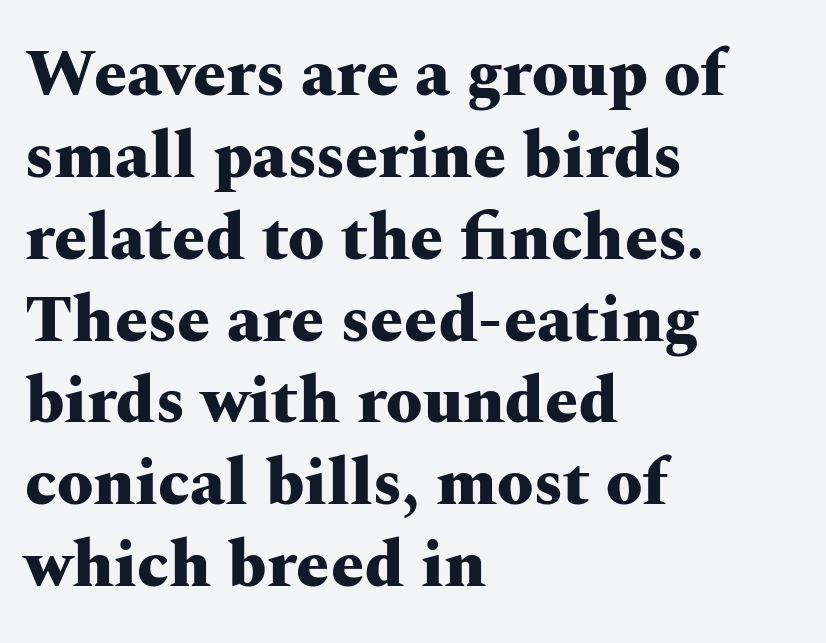
{"serif": "yes", "italic": "no", "bold": "yes", "weight": "heavy", "width": "wide", "stroke_contrast": "medium", "x_height": "medium", "monospaced": "no", "underline": "no", "align": "left", "line_spacing_ratio": 1.24, "letter_spacing": "normal", "letter_spacing_em": 0.0, "glyph_px": 66}
